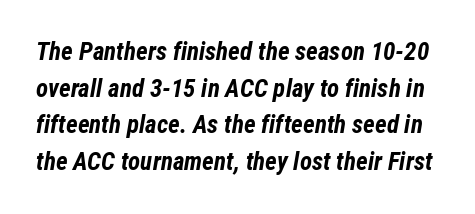
Q: Is the text bold? A: Yes.
Q: Is the text italic (slanted)? A: Yes, it leans right by about 12 degrees.
Q: Is the text underlined? A: No.
Q: Is the spacing between letters normal or unusually wide? A: Normal.
Q: Is the spacing between lines tight, normal or loose? A: Normal.
